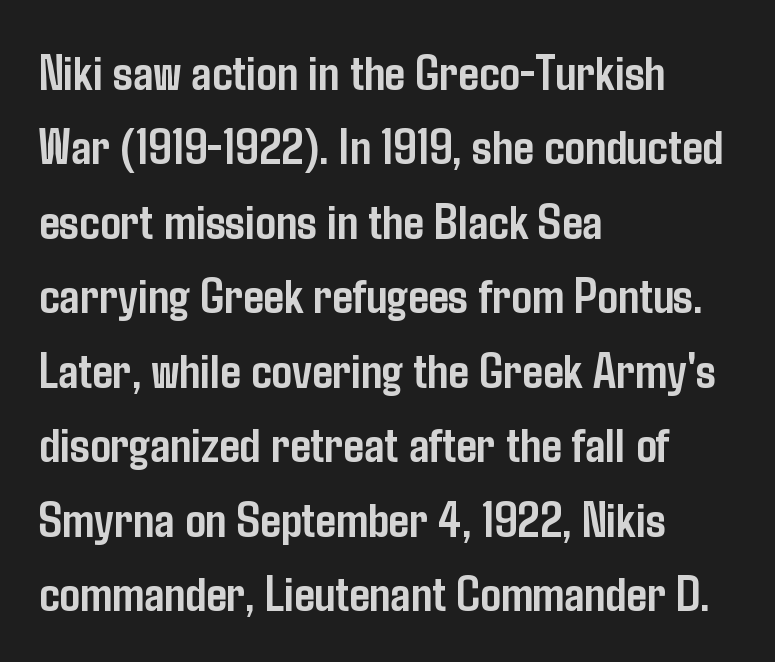
The image shows 51 px semibold, condensed sans-serif type, upright; set left-aligned, normal line spacing (1.46x), normal letter spacing, not underlined; low stroke contrast and a medium x-height.
